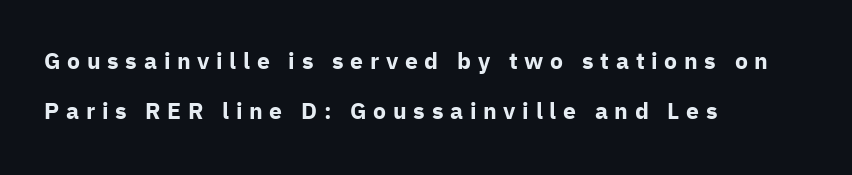
The axis of the letterforms is exactly vertical. Lines of text with bare space underneath. The line-height multiplier appears high, well above default. This sample is left-justified, so line endings fall wherever the words run out. The line texture is sparse and dotted thanks to wide tracking.
